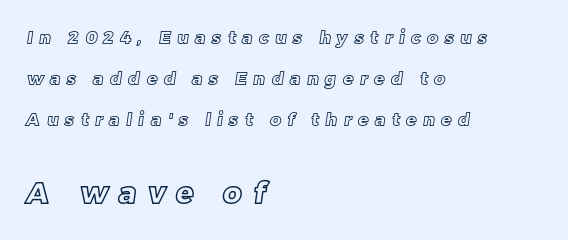
Baseline-to-baseline distance is far greater than the letter height. Between one letter and the next there's a generous, obvious gap. Proportional: the letters do not fall into vertical columns. A student would notice the bottom passage is typeset larger than what precedes it. In CSS terms this would be text-align: left.
